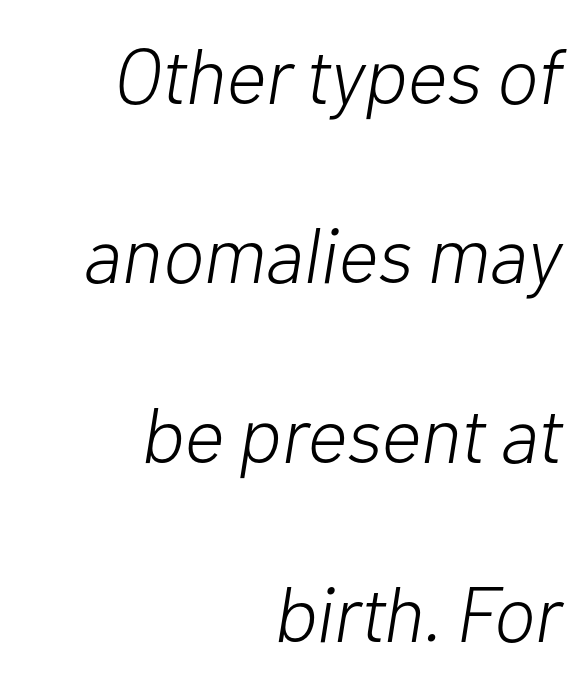
{"italic": "yes", "lean": "right", "slant_degrees": 10, "bold": "no", "weight": "light", "width": "normal", "stroke_contrast": "low", "x_height": "medium", "monospaced": "no", "underline": "no", "align": "right", "line_spacing": "loose", "line_spacing_ratio": 2.3, "letter_spacing": "normal", "letter_spacing_em": 0.0, "glyph_px": 78}
